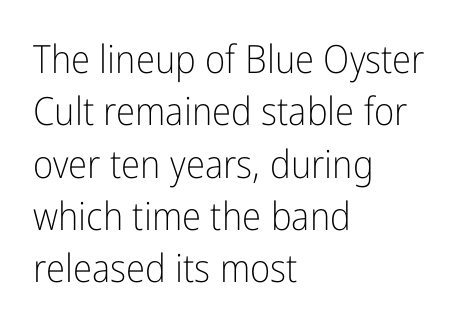
Q: Is the text bold? A: No.
Q: Is the text italic (slanted)? A: No, it is upright.
Q: Is the typeface a serif or a sans-serif typeface? A: Sans-serif.
Q: Is the text underlined? A: No.
Q: How is the paragraph aligned? A: Left-aligned.
Q: Is the spacing between letters normal or unusually wide? A: Normal.
Q: Is the spacing between lines tight, normal or loose? A: Normal.
Q: Width (condensed, normal, or wide)? A: Condensed.
Q: Stroke contrast? A: Low.
Q: x-height? A: Medium.
Q: Monospaced? A: No.
